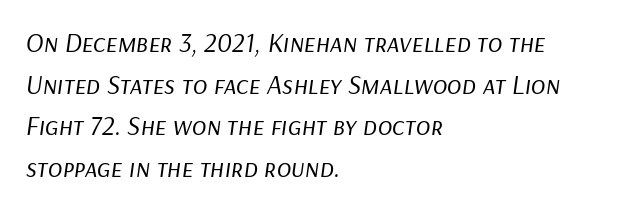
The image shows 27 px text type, italic (leaning right); set left-aligned, normal line spacing (1.54x), normal letter spacing, not underlined.
